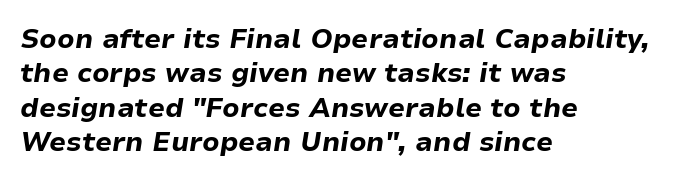
{"italic": "yes", "lean": "right", "slant_degrees": 9, "bold": "yes", "underline": "no", "align": "left", "line_spacing": "normal", "line_spacing_ratio": 1.27, "letter_spacing": "normal", "letter_spacing_em": 0.0, "glyph_px": 27}
